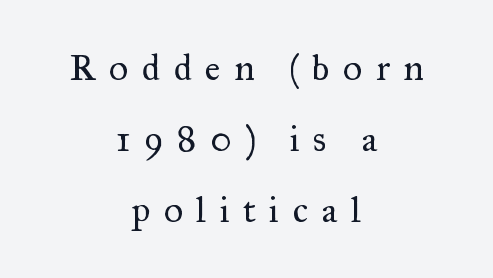
The font sits on the lighter half of the weight spectrum, regular included. The face used here is rendered with a markedly widened letterfit. You could not count columns in this text — the font is proportionally spaced. Italic: no, the glyphs are upright roman.
